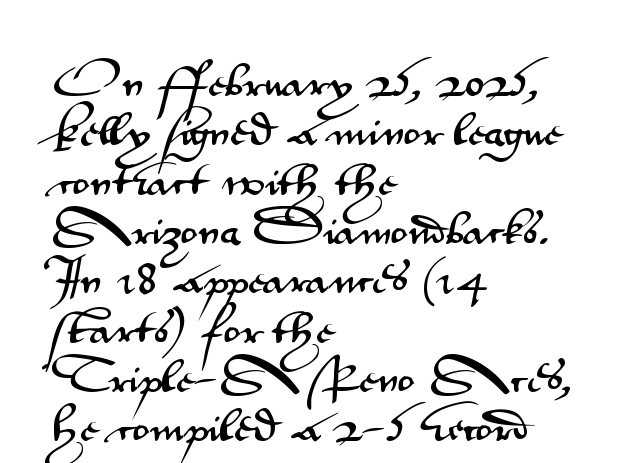
Q: Is the text italic (slanted)? A: Yes.
Q: Is the typeface a serif or a sans-serif typeface? A: Sans-serif.
Q: Is the text underlined? A: No.
Q: How is the paragraph aligned? A: Left-aligned.
Q: Is the spacing between letters normal or unusually wide? A: Normal.
Q: Is the spacing between lines tight, normal or loose? A: Normal.
Q: Width (condensed, normal, or wide)? A: Wide.
Q: Stroke contrast? A: Medium.
Q: x-height? A: Small.
Q: Monospaced? A: No.
